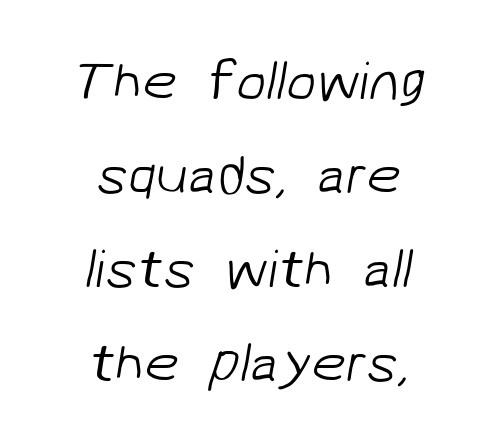
The image shows 55 px light sans-serif type; set centered, line spacing 1.71x, normal letter spacing, not underlined; low stroke contrast and a medium x-height.
